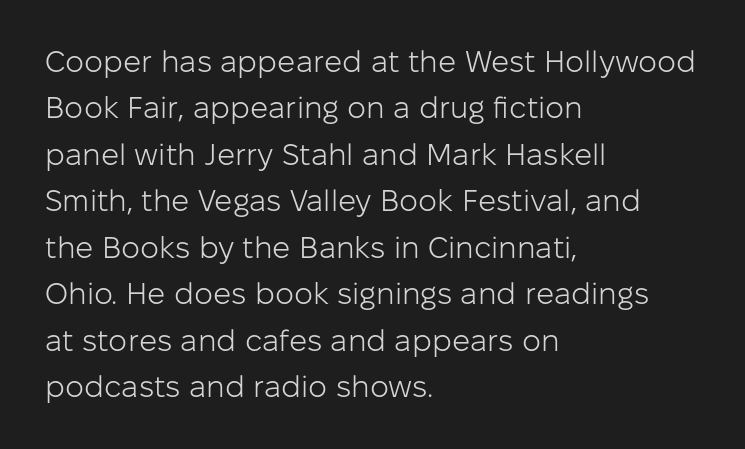
Each letter keeps its own natural width here, so spacing adapts to shape. The font family rendered here belongs to the sans-serif group. Each row of text sits above clean, open space. The face looks like a standard text weight, possibly lighter.
